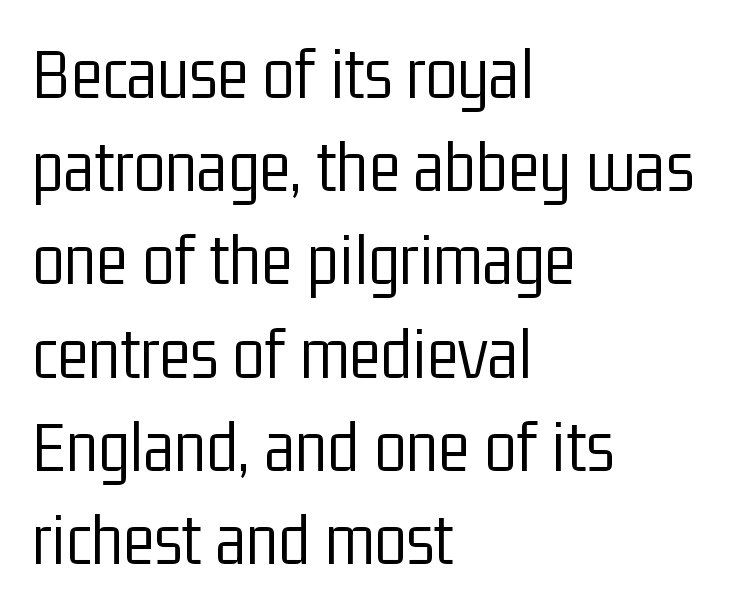
Q: Is the text bold? A: No.
Q: Is the text italic (slanted)? A: No, it is upright.
Q: Is the typeface a serif or a sans-serif typeface? A: Sans-serif.
Q: Is the text underlined? A: No.
Q: How is the paragraph aligned? A: Left-aligned.
Q: Is the spacing between letters normal or unusually wide? A: Normal.
Q: Is the spacing between lines tight, normal or loose? A: Normal.
Q: Width (condensed, normal, or wide)? A: Condensed.
Q: Stroke contrast? A: Low.
Q: x-height? A: Medium.
Q: Monospaced? A: No.
